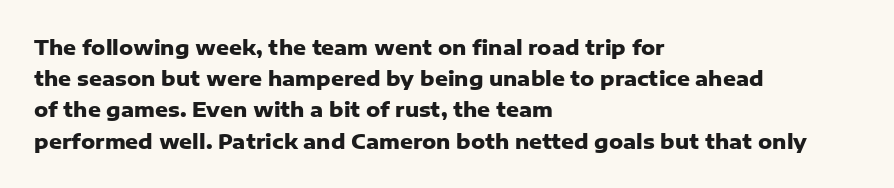
The image shows 20 px bold type, upright; set left-aligned, normal line spacing (1.56x), normal letter spacing, not underlined.
